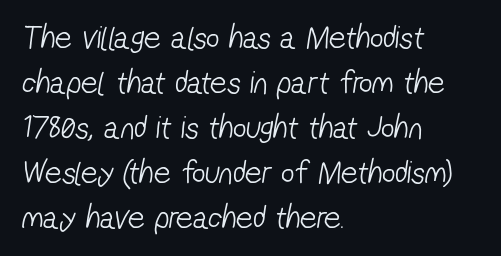
Q: Is the text bold? A: No.
Q: Is the typeface a serif or a sans-serif typeface? A: Sans-serif.
Q: Is the text underlined? A: No.
Q: How is the paragraph aligned? A: Left-aligned.
Q: Is the spacing between letters normal or unusually wide? A: Normal.
Q: Is the spacing between lines tight, normal or loose? A: Normal.
Q: Width (condensed, normal, or wide)? A: Condensed.
Q: Stroke contrast? A: Low.
Q: x-height? A: Medium.
Q: Monospaced? A: No.
